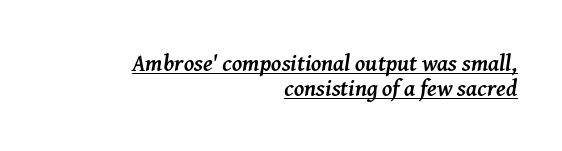
Each word holds together tightly as a unit, with standard inter-letter gaps. Which margin do the lines hug? The right one — the left edge is uneven. Quick note: interline space is minimal. Designer's note — italics engaged. Look at the stroke-to-counter ratio: heavy, a bold. Every word sits above its own underline.
